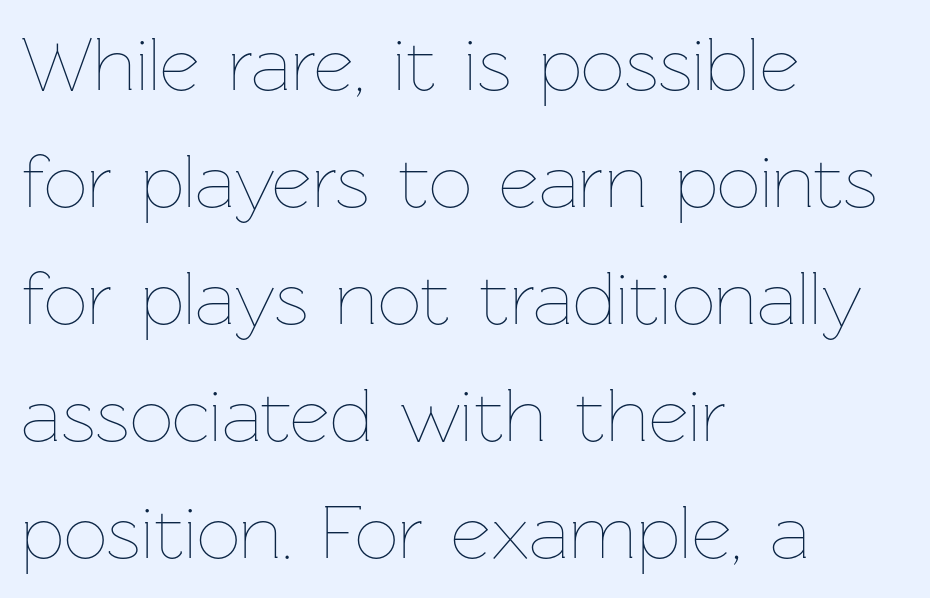
One glance says typical: line gaps are just what's usual. Tracking here is standard; glyphs follow each other at the usual distance. Anything drawn beneath the words? Only blank space. This is the regular roman posture of the typeface. The characters are drawn with everyday or finer stroke widths. Typeset ragged right — the left edge is the straight one.
